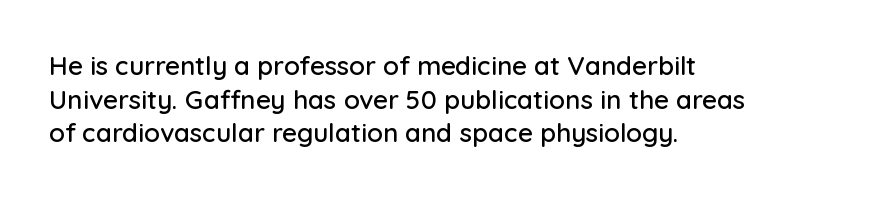
The image shows 26 px text type, upright; set left-aligned, normal line spacing (1.29x), normal letter spacing, not underlined.
